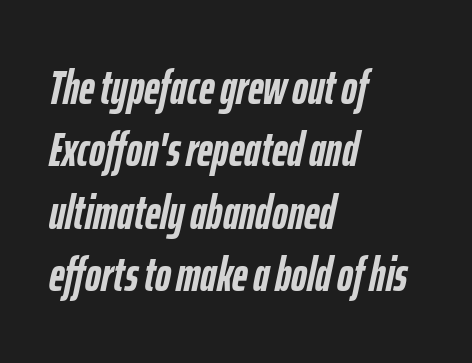
{"italic": "yes", "lean": "right", "slant_degrees": 12, "bold": "yes", "weight": "semibold", "width": "condensed", "stroke_contrast": "low", "x_height": "medium", "monospaced": "no", "underline": "no", "align": "left", "line_spacing": "normal", "line_spacing_ratio": 1.3, "letter_spacing": "normal", "letter_spacing_em": 0.0, "glyph_px": 48}
